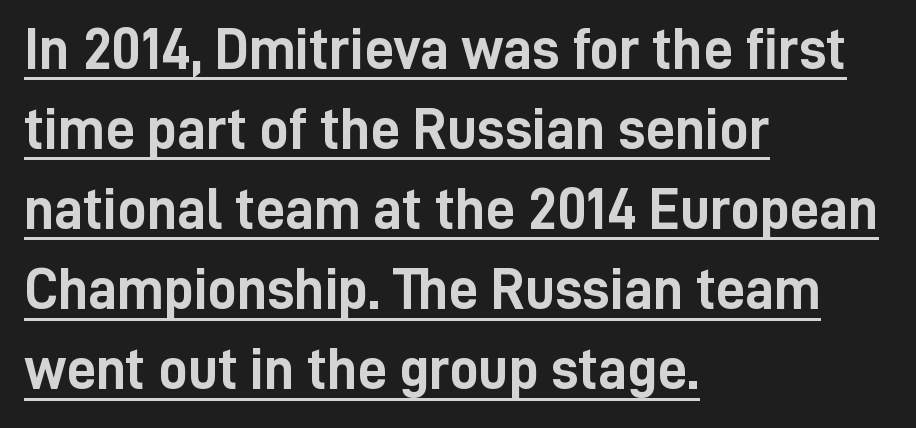
Underlining? Definitely there. The lines in this sample share a left origin and differ only in where they stop. Italic: no, the glyphs are upright roman. The letters are bold, with thick, heavy strokes. How are the letters spaced? Ordinarily, with no added tracking.
